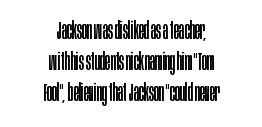
{"italic": "no", "bold": "no", "underline": "no", "align": "center", "line_spacing": "normal", "line_spacing_ratio": 1.3, "letter_spacing": "normal", "letter_spacing_em": 0.0, "glyph_px": 24}
